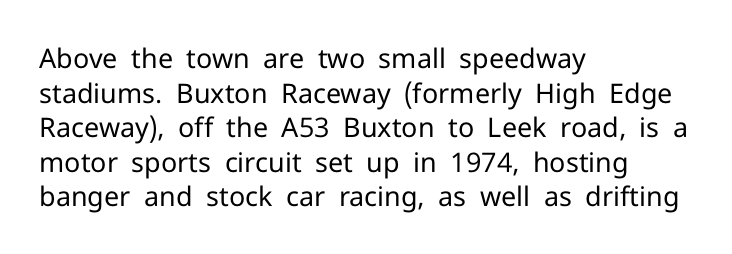
{"italic": "no", "bold": "no", "underline": "no", "align": "left", "line_spacing": "normal", "line_spacing_ratio": 1.28, "letter_spacing": "normal", "letter_spacing_em": 0.0, "glyph_px": 27}
